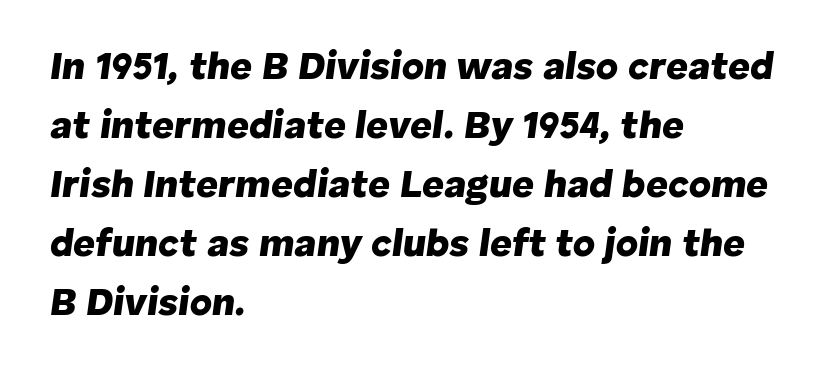
The image shows 38 px heavy type, italic (leaning right); set left-aligned, normal line spacing (1.55x), normal letter spacing, not underlined; low stroke contrast and a medium x-height.
